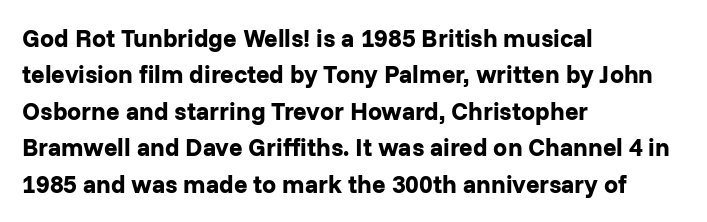
Q: Is the text bold? A: Yes.
Q: Is the text italic (slanted)? A: No, it is upright.
Q: Is the text underlined? A: No.
Q: How is the paragraph aligned? A: Left-aligned.
Q: Is the spacing between letters normal or unusually wide? A: Normal.
Q: Is the spacing between lines tight, normal or loose? A: Normal.
